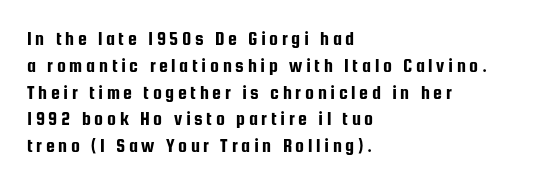
{"italic": "no", "underline": "no", "align": "left", "line_spacing": "normal", "line_spacing_ratio": 1.34, "glyph_px": 20}
